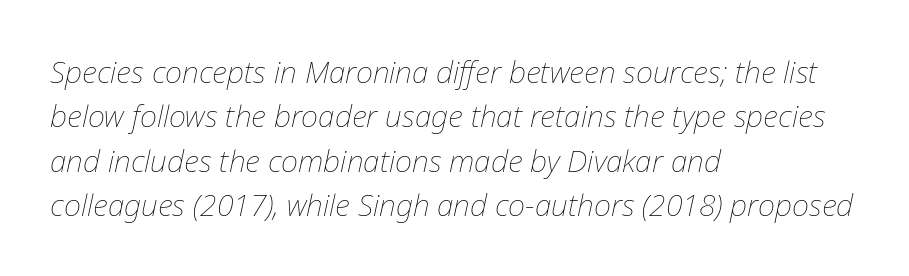
{"italic": "yes", "lean": "right", "slant_degrees": 12, "bold": "no", "weight": "thin", "width": "normal", "stroke_contrast": "low", "x_height": "medium", "monospaced": "no", "underline": "no", "align": "left", "line_spacing": "normal", "line_spacing_ratio": 1.48, "letter_spacing": "normal", "letter_spacing_em": 0.0, "glyph_px": 30}
